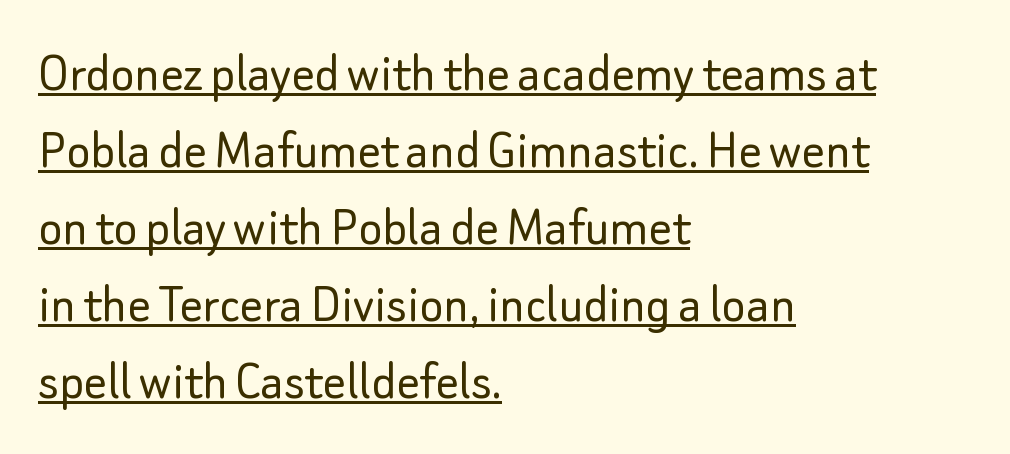
{"serif": "no", "italic": "no", "bold": "no", "weight": "light", "width": "normal", "stroke_contrast": "low", "x_height": "small", "monospaced": "no", "underline": "yes", "align": "left", "line_spacing": "normal", "line_spacing_ratio": 1.35, "letter_spacing": "normal", "letter_spacing_em": 0.0, "glyph_px": 57}
